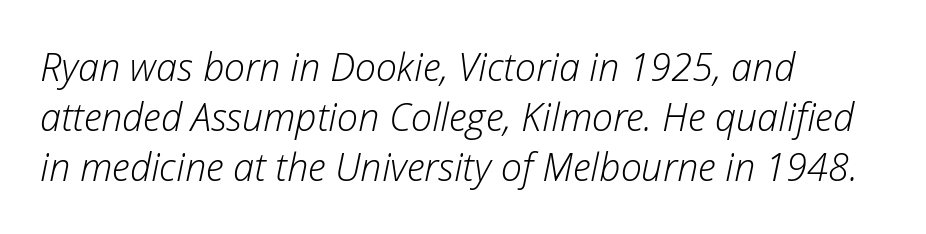
{"italic": "yes", "lean": "right", "slant_degrees": 12, "bold": "no", "weight": "light", "width": "normal", "stroke_contrast": "low", "x_height": "medium", "monospaced": "no", "underline": "no", "align": "left", "line_spacing": "normal", "line_spacing_ratio": 1.32, "letter_spacing": "normal", "letter_spacing_em": 0.0, "glyph_px": 38}
